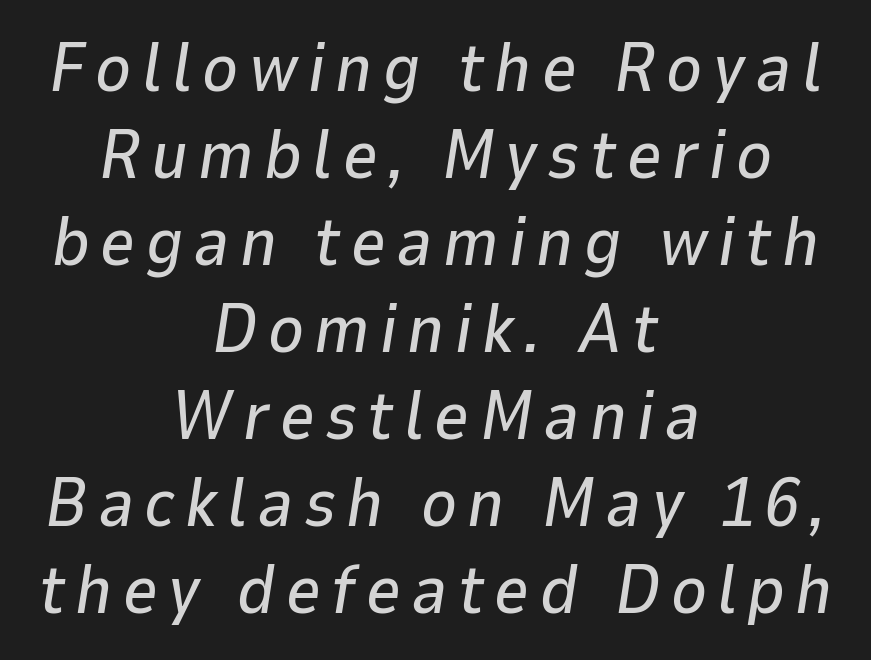
Q: Is the text italic (slanted)? A: Yes, it leans right by about 9 degrees.
Q: Is the text underlined? A: No.
Q: How is the paragraph aligned? A: Centered.
Q: Is the spacing between lines tight, normal or loose? A: Normal.
Q: Width (condensed, normal, or wide)? A: Normal.
Q: Stroke contrast? A: Low.
Q: x-height? A: Medium.
Q: Monospaced? A: No.
